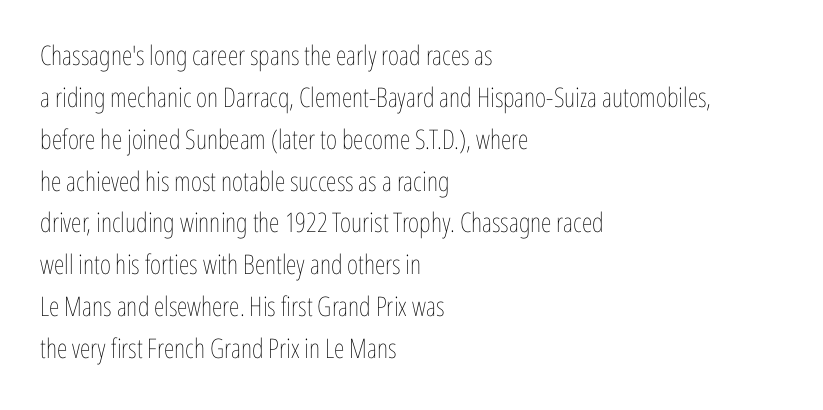
Anything drawn beneath the words? Only blank space. Each word holds together tightly as a unit, with standard inter-letter gaps. Each stroke keeps to a modest, everyday thickness or less. Normally led — the rows are evenly, conventionally spaced. In CSS terms this would be text-align: left. Does the lettering tilt? It doesn't — this is upright.
